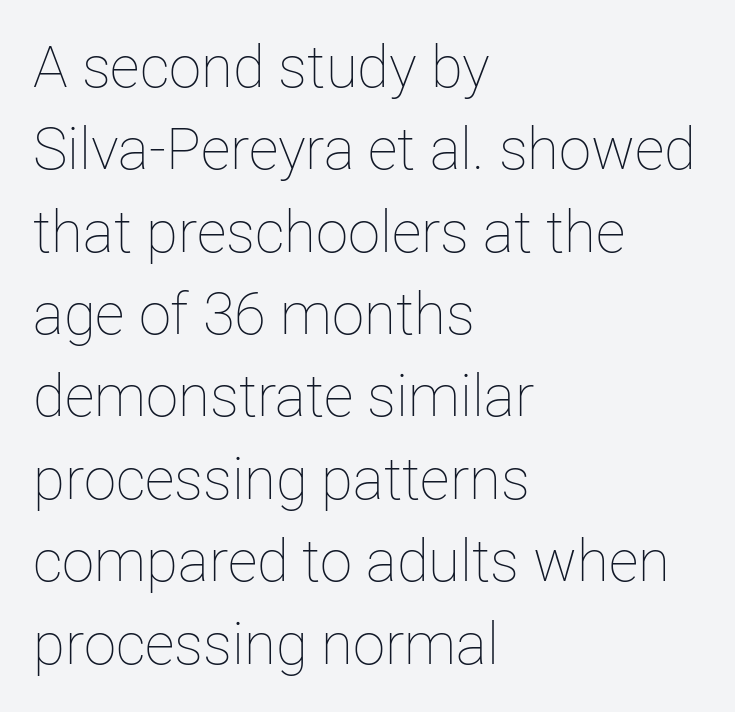
{"italic": "no", "bold": "no", "weight": "thin", "width": "normal", "stroke_contrast": "low", "x_height": "medium", "monospaced": "no", "underline": "no", "align": "left", "line_spacing": "normal", "line_spacing_ratio": 1.42, "letter_spacing": "normal", "letter_spacing_em": 0.0, "glyph_px": 58}
